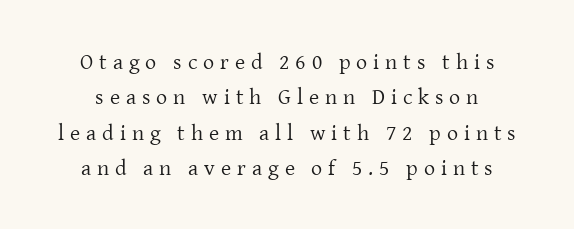
Regarding leading, the lines here are spaced in the standard way. Tall strokes in this sample are plumb rather than angled. Caption: multi-line text, centered on the measure. Type without underlining. A typesetter would call this heavily tracked-out type.
